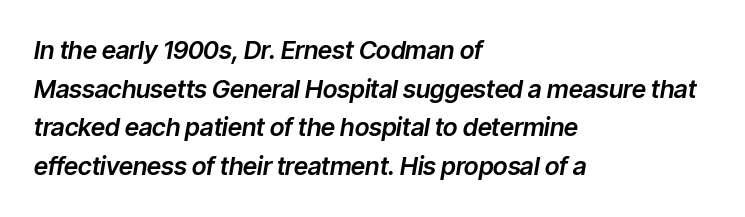
Q: Is the text italic (slanted)? A: Yes, it leans right by about 9 degrees.
Q: Is the text underlined? A: No.
Q: How is the paragraph aligned? A: Left-aligned.
Q: Is the spacing between letters normal or unusually wide? A: Normal.
Q: Is the spacing between lines tight, normal or loose? A: Normal.
